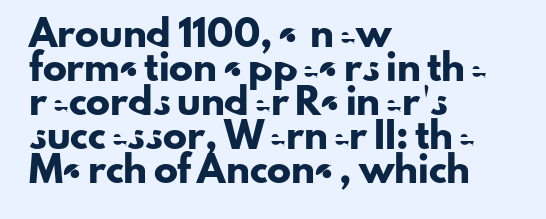
Q: Is the text italic (slanted)? A: No, it is upright.
Q: Is the text underlined? A: No.
Q: How is the paragraph aligned? A: Left-aligned.
Q: Is the spacing between letters normal or unusually wide? A: Normal.
Q: Is the spacing between lines tight, normal or loose? A: Normal.
